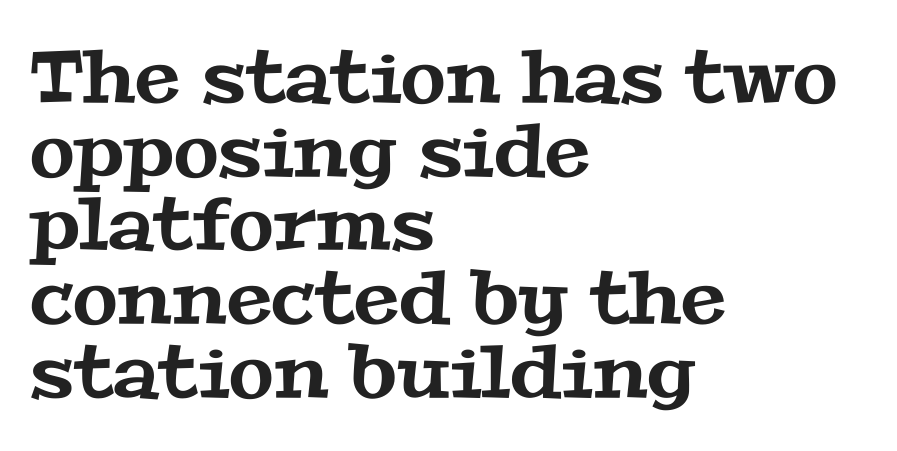
{"serif": "yes", "width": "wide", "stroke_contrast": "medium", "x_height": "medium", "monospaced": "no", "underline": "no", "align": "left", "line_spacing": "tight", "line_spacing_ratio": 1.01, "letter_spacing": "normal", "letter_spacing_em": 0.0, "glyph_px": 73}
